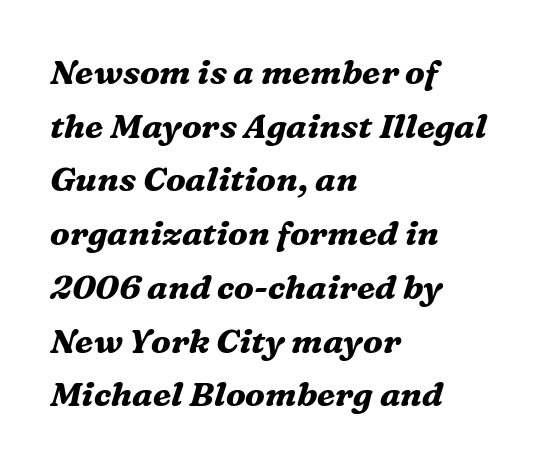
Q: Is the text bold? A: Yes.
Q: Is the text italic (slanted)? A: Yes, it leans right by about 16 degrees.
Q: Is the typeface a serif or a sans-serif typeface? A: Serif.
Q: Is the text underlined? A: No.
Q: How is the paragraph aligned? A: Left-aligned.
Q: Is the spacing between letters normal or unusually wide? A: Normal.
Q: Is the spacing between lines tight, normal or loose? A: Normal.
Q: Width (condensed, normal, or wide)? A: Normal.
Q: Stroke contrast? A: Medium.
Q: x-height? A: Medium.
Q: Monospaced? A: No.
